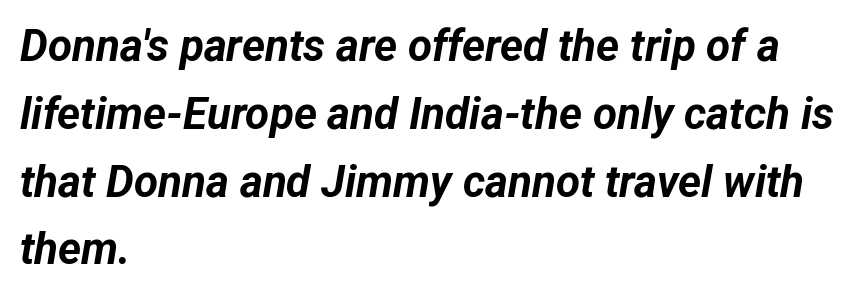
The string is rendered with underlining switched off. Is this a fixed-width face? No — the glyphs have proportional, varying widths. Thick stems and heavy bowls — unmistakably bold. Tracking here is standard; glyphs follow each other at the usual distance. The vertical gap from one line to the next is medium. These lines stack with their left ends in a neat column.
